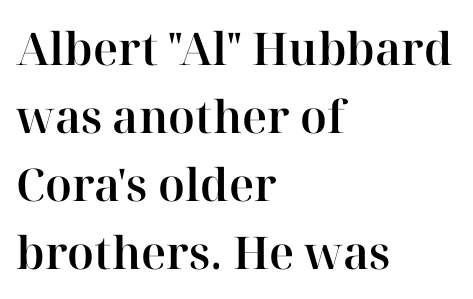
Interline gaps are of average width in this sample. Typographically, this falls in the serif category. Note the varied advance widths — an 'i' is clearly narrower than an 'm'. The space beneath each line is pristine and unruled. Nope, not italic — everything's standing straight.
